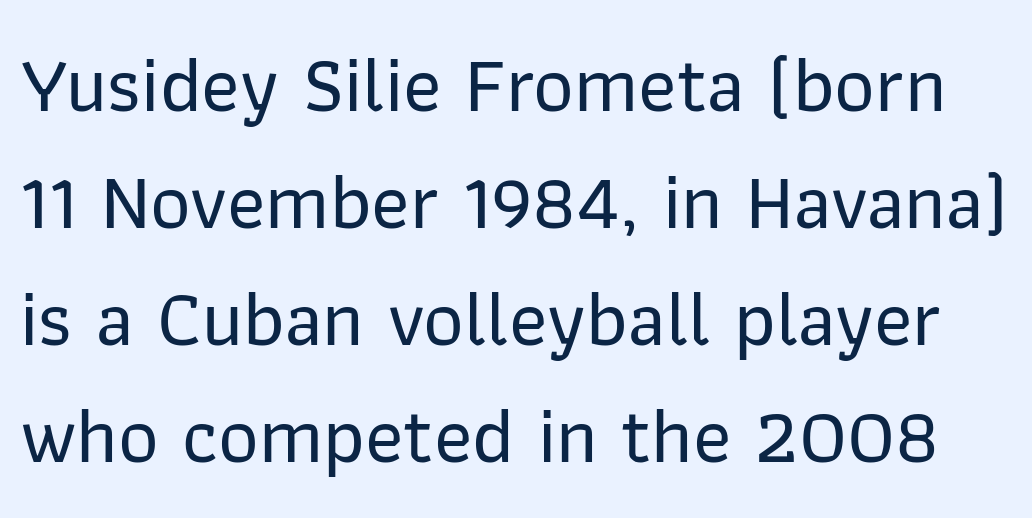
Q: Is the text italic (slanted)? A: No, it is upright.
Q: Is the typeface a serif or a sans-serif typeface? A: Sans-serif.
Q: Is the text underlined? A: No.
Q: Is the spacing between letters normal or unusually wide? A: Normal.
Q: Is the spacing between lines tight, normal or loose? A: Normal.
Q: Width (condensed, normal, or wide)? A: Normal.
Q: Stroke contrast? A: Low.
Q: x-height? A: Medium.
Q: Monospaced? A: No.
